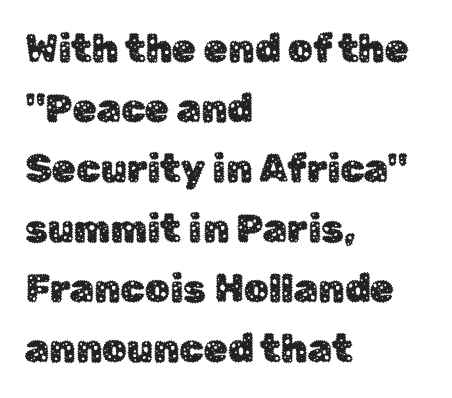
One-word summary of the alignment: left. It's the straight-up-and-down kind of type. Caption: standard tracking, unaltered. Each letter keeps its own natural width here, so spacing adapts to shape.
